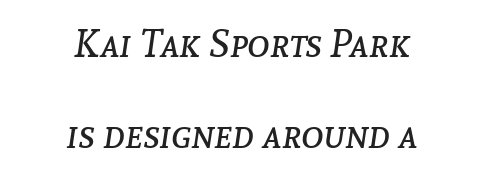
Looking at the ascenders, they clearly lean. The lines are spread far apart with generous leading. The zone under the glyphs is completely vacant. Ink coverage per letter is moderate at most. The face used here is rendered with its standard letterfit.
